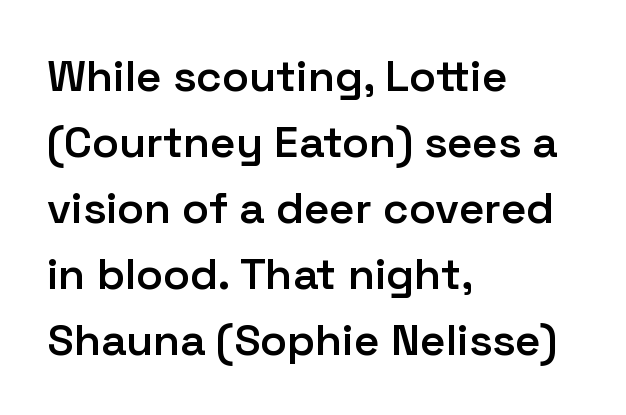
Check where the strokes stop: nothing finishes them off — pure sans. Reading down the block, your eye returns to a fixed left position each line. Do the characters align in a grid? No, the font is proportional. The passage shown is not underscored anywhere.
